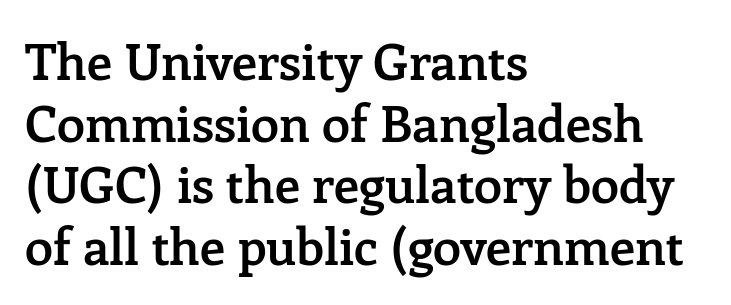
A typesetter would mark this as roman, not italic. Check where the strokes stop: tiny serifs finish them off. The letters are semibold — heavier than regular but short of a full bold. The rendering anchors every line to the left-hand side.
